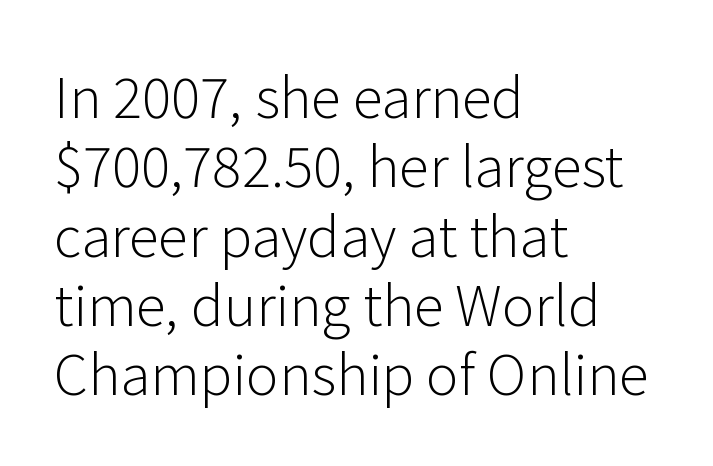
The image shows 55 px light sans-serif type, upright; set left-aligned, normal line spacing (1.26x), normal letter spacing, not underlined; low stroke contrast and a medium x-height.
